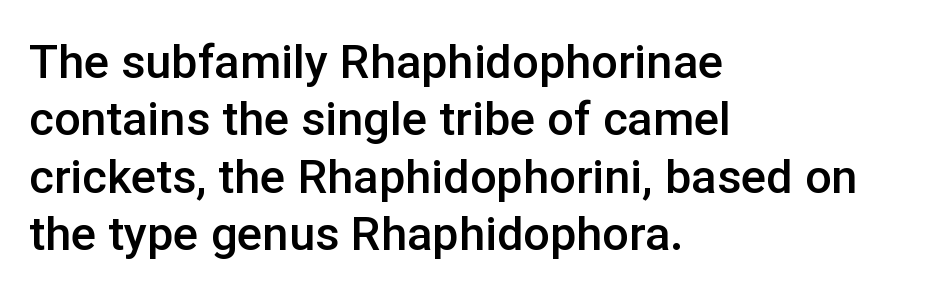
These lines are rendered in a variable-pitch font. Every letter is mildly thick-stroked: semibold rather than bold. A student would call this left alignment; a typographer would say flush left, rag right. This sample uses plain, unmodified letter spacing.
